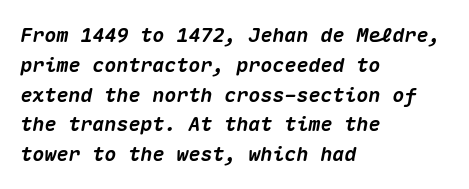
The ragged edge is on the right, which tells us the setting is flush left. The font's italic variant was chosen for this text. Type without underlining. Default kerning and tracking; the words read as compact shapes. Vertically, the passage feels balanced, rows spaced as you'd expect.
